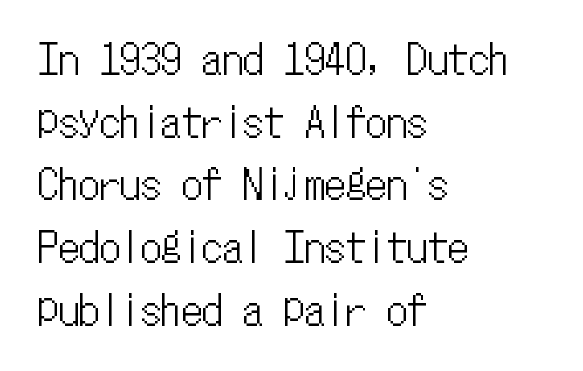
{"italic": "no", "width": "condensed", "stroke_contrast": "low", "x_height": "medium", "monospaced": "yes", "underline": "no", "align": "left", "line_spacing": "normal", "line_spacing_ratio": 1.53, "letter_spacing": "normal", "letter_spacing_em": 0.0, "glyph_px": 41}
